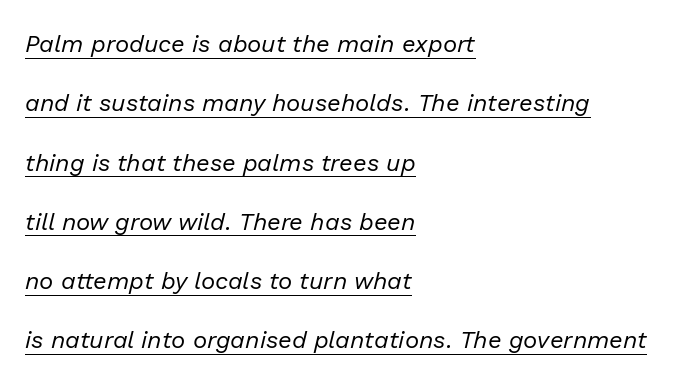
Q: Is the text bold? A: No.
Q: Is the text italic (slanted)? A: Yes, it leans right by about 13 degrees.
Q: Is the text underlined? A: Yes.
Q: How is the paragraph aligned? A: Left-aligned.
Q: Is the spacing between letters normal or unusually wide? A: Normal.
Q: Is the spacing between lines tight, normal or loose? A: Loose.
